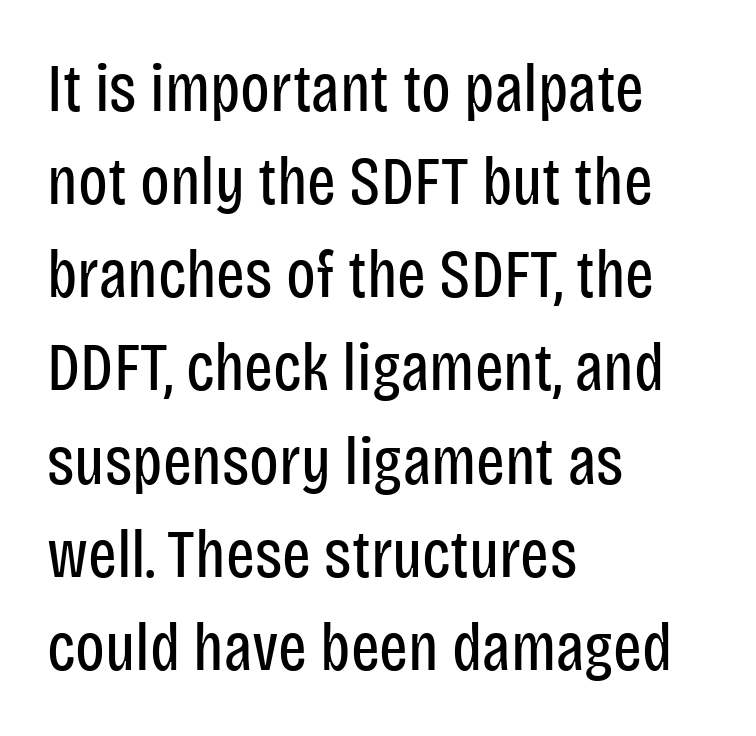
The image shows 68 px regular-weight, condensed sans-serif type, upright; set left-aligned, normal line spacing (1.37x), normal letter spacing, not underlined; low stroke contrast and a large x-height.
